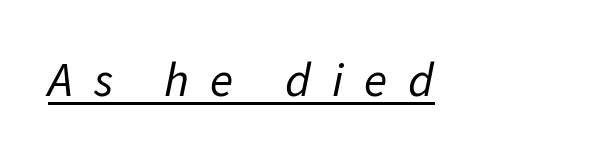
{"italic": "yes", "lean": "right", "slant_degrees": 11, "bold": "no", "weight": "regular", "width": "normal", "stroke_contrast": "low", "x_height": "medium", "monospaced": "no", "underline": "yes", "letter_spacing": "wide", "letter_spacing_em": 0.44, "glyph_px": 48}
